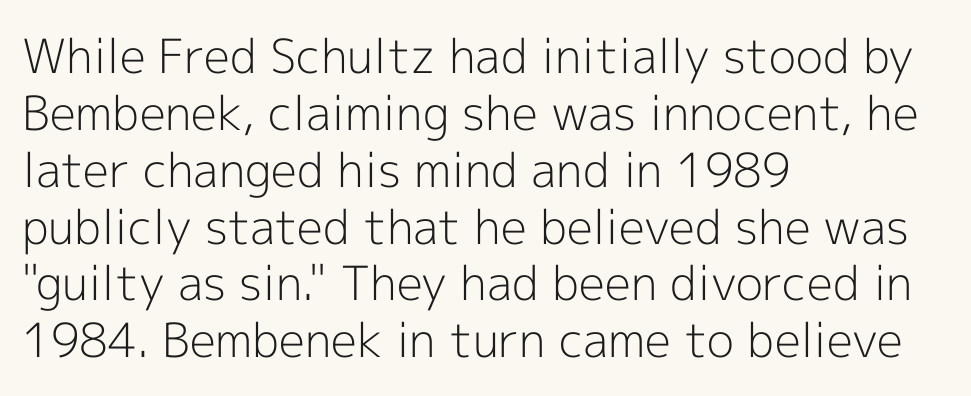
The image shows 47 px light sans-serif type, upright; set left-aligned, line spacing 1.21x, normal letter spacing, not underlined; a medium x-height.
